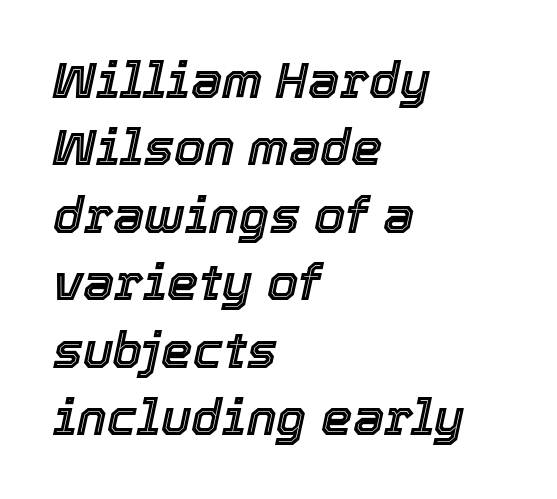
This sample uses plain, unmodified letter spacing. The lines sit at an ordinary, default distance from one another. These lines are set flush left with a ragged right edge. Think of a printed novel: that variable character pitch is what you see here. The text carries the slant typical of an italic or oblique font. Beneath every word, the page is bare.
